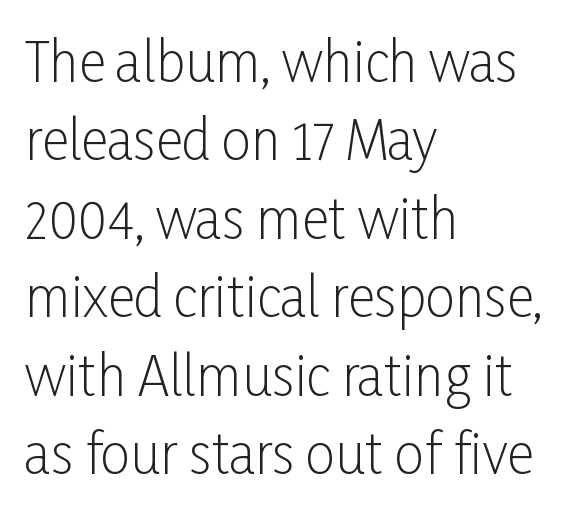
Q: Is the text bold? A: No.
Q: Is the text italic (slanted)? A: No, it is upright.
Q: Is the typeface a serif or a sans-serif typeface? A: Sans-serif.
Q: Is the text underlined? A: No.
Q: How is the paragraph aligned? A: Left-aligned.
Q: Is the spacing between letters normal or unusually wide? A: Normal.
Q: Is the spacing between lines tight, normal or loose? A: Normal.
Q: Width (condensed, normal, or wide)? A: Condensed.
Q: Stroke contrast? A: Low.
Q: x-height? A: Medium.
Q: Monospaced? A: No.
